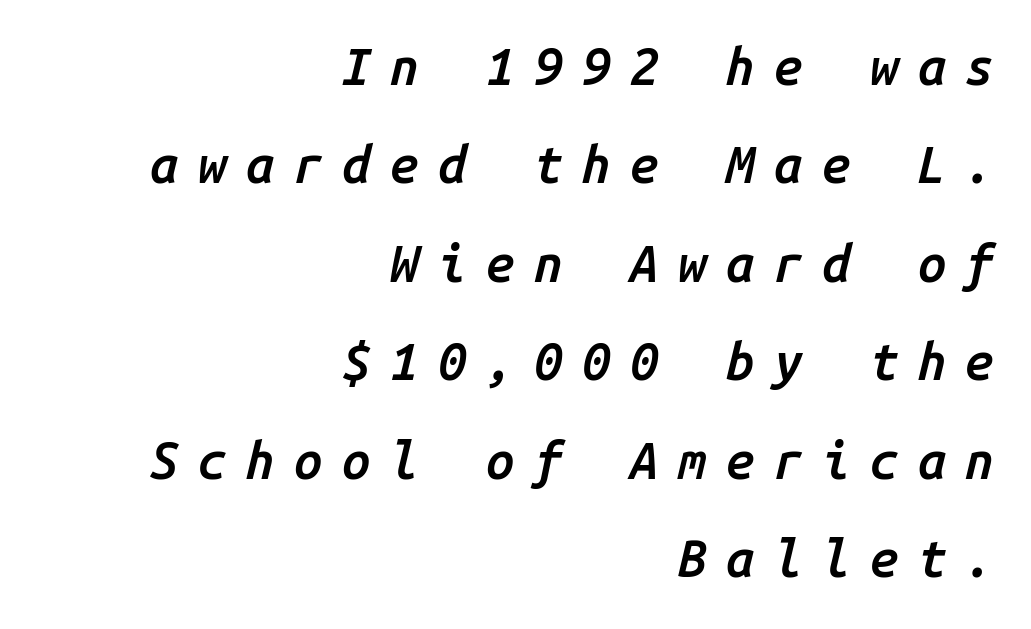
How are the letters spaced? Widely, with obvious added tracking. Nobody drew a line under any word here. Slanted lettering throughout. This sample trades compactness for vertical openness between lines. The lines are quadded right. Looks like terminal output: every glyph gets an equal slot.
